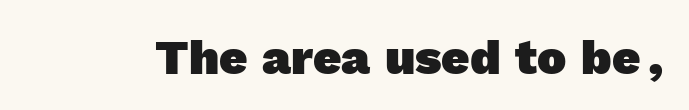
{"serif": "no", "bold": "yes", "weight": "heavy", "width": "normal", "x_height": "medium", "monospaced": "no", "underline": "no", "letter_spacing": "normal", "letter_spacing_em": 0.0, "glyph_px": 49}
